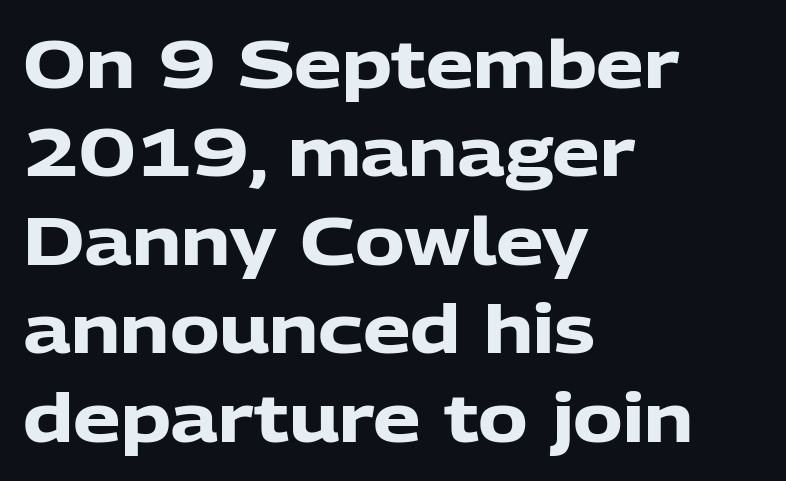
The image shows 67 px heavy sans-serif type, upright; set left-aligned, normal line spacing (1.32x), normal letter spacing, not underlined; low stroke contrast and a medium x-height.
